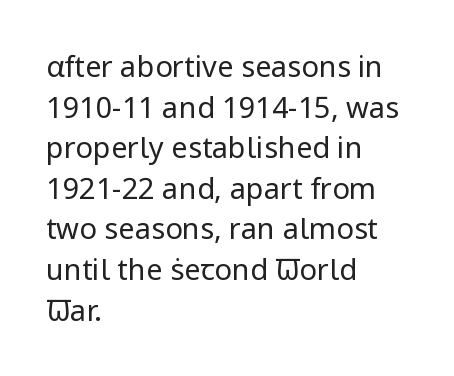
{"serif": "no", "italic": "no", "bold": "no", "weight": "regular", "width": "normal", "stroke_contrast": "low", "x_height": "medium", "monospaced": "no", "underline": "no", "align": "left", "line_spacing": "normal", "line_spacing_ratio": 1.4, "letter_spacing": "normal", "letter_spacing_em": 0.0, "glyph_px": 29}
